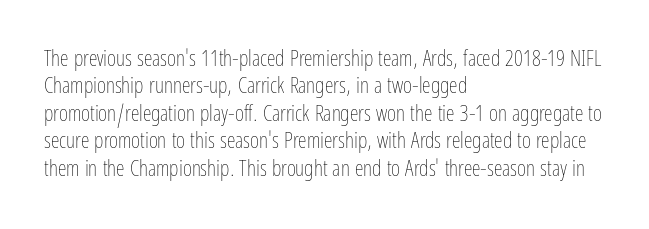
Counters stay open thanks to moderate or lighter strokes. All the whitespace from short lines collects on the right. Normally led — the rows are evenly, conventionally spaced. The glyphs are unaccompanied by any horizontal stroke below them.
